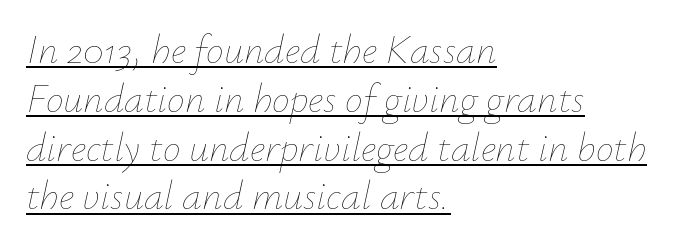
The image shows 40 px thin type, italic (leaning right); set left-aligned, line spacing 1.22x, normal letter spacing, underlined; low stroke contrast and a small x-height.
